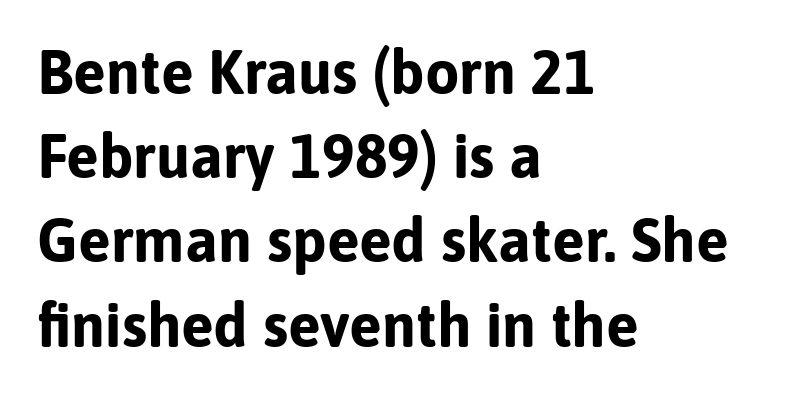
The image shows 61 px bold sans-serif type, upright; set left-aligned, normal line spacing (1.38x), normal letter spacing, not underlined; low stroke contrast and a medium x-height.
